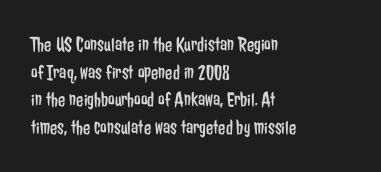
The image shows 21 px text type, upright; set left-aligned, normal line spacing (1.31x), normal letter spacing, not underlined.
